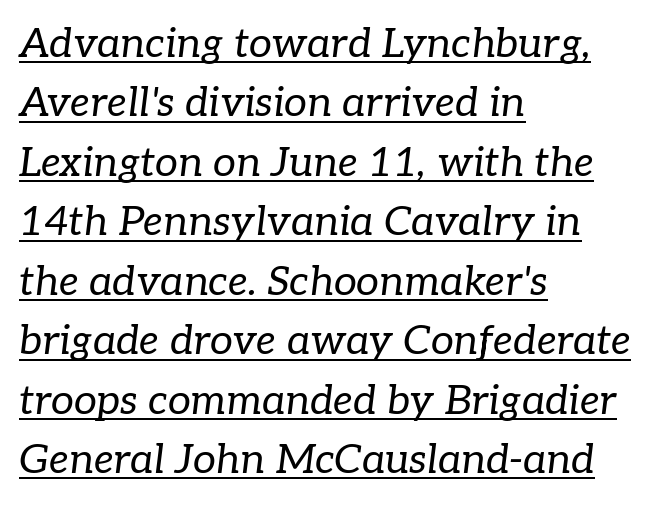
The image shows 41 px regular-weight serif type, italic (leaning right); set left-aligned, normal line spacing (1.45x), normal letter spacing, underlined; low stroke contrast and a medium x-height.
